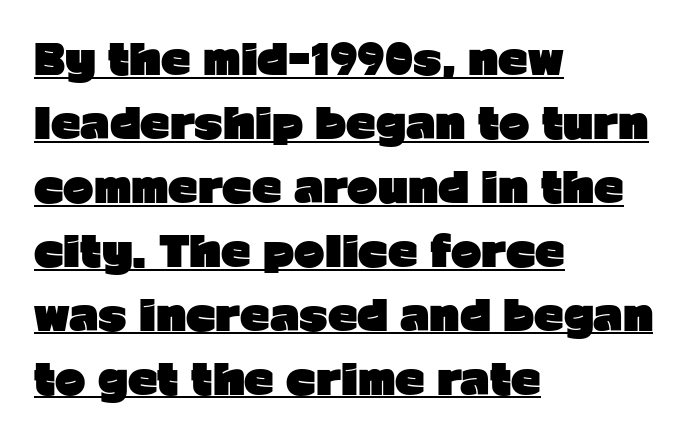
Q: Is the text bold? A: Yes.
Q: Is the text italic (slanted)? A: No, it is upright.
Q: Is the typeface a serif or a sans-serif typeface? A: Sans-serif.
Q: Is the text underlined? A: Yes.
Q: How is the paragraph aligned? A: Left-aligned.
Q: Is the spacing between letters normal or unusually wide? A: Normal.
Q: Is the spacing between lines tight, normal or loose? A: Normal.
Q: Width (condensed, normal, or wide)? A: Normal.
Q: Stroke contrast? A: Low.
Q: x-height? A: Medium.
Q: Monospaced? A: No.
